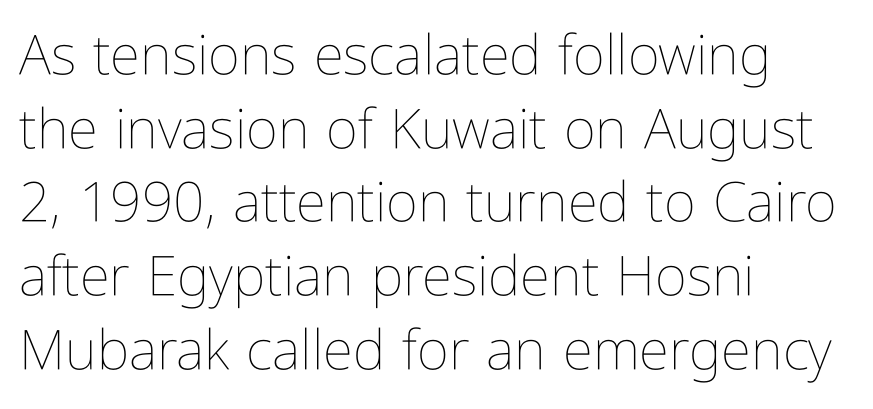
Q: Is the text bold? A: No.
Q: Is the text italic (slanted)? A: No, it is upright.
Q: Is the text underlined? A: No.
Q: How is the paragraph aligned? A: Left-aligned.
Q: Is the spacing between letters normal or unusually wide? A: Normal.
Q: Is the spacing between lines tight, normal or loose? A: Normal.
Q: Width (condensed, normal, or wide)? A: Condensed.
Q: Stroke contrast? A: Low.
Q: x-height? A: Medium.
Q: Monospaced? A: No.
